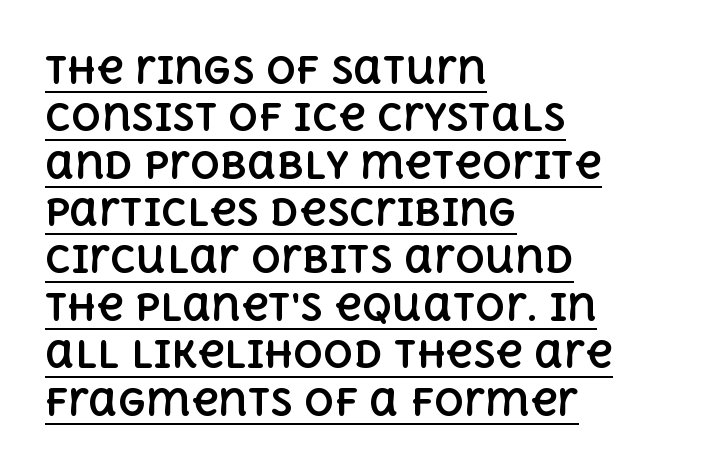
{"italic": "no", "bold": "yes", "weight": "bold", "width": "normal", "x_height": "large", "monospaced": "no", "underline": "yes", "align": "left", "line_spacing": "normal", "line_spacing_ratio": 1.28, "letter_spacing": "normal", "letter_spacing_em": 0.0, "glyph_px": 37}
